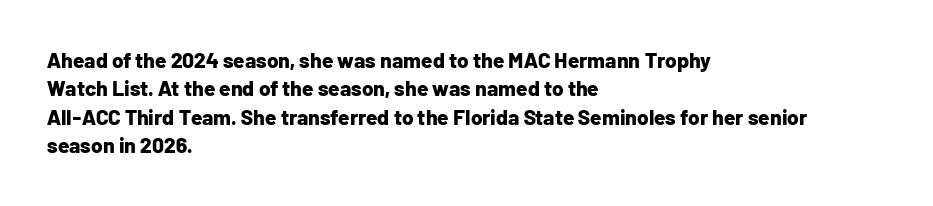
The image shows 21 px bold type, upright; set left-aligned, normal line spacing (1.35x), normal letter spacing, not underlined.
